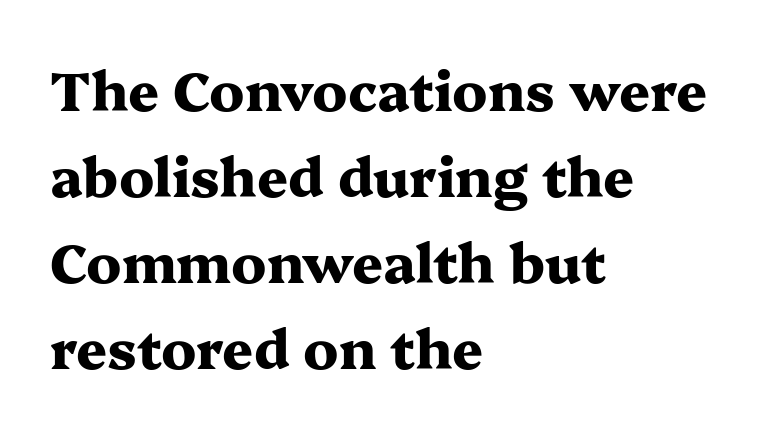
Q: Is the text bold? A: Yes.
Q: Is the text italic (slanted)? A: No, it is upright.
Q: Is the typeface a serif or a sans-serif typeface? A: Serif.
Q: Is the text underlined? A: No.
Q: How is the paragraph aligned? A: Left-aligned.
Q: Is the spacing between letters normal or unusually wide? A: Normal.
Q: Is the spacing between lines tight, normal or loose? A: Normal.
Q: Width (condensed, normal, or wide)? A: Wide.
Q: Stroke contrast? A: Medium.
Q: x-height? A: Medium.
Q: Monospaced? A: No.
